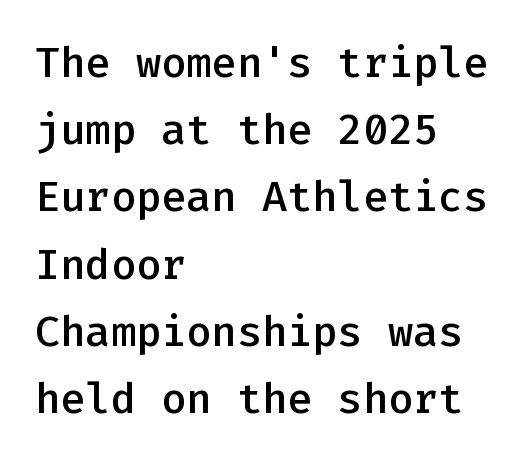
{"serif": "no", "italic": "no", "bold": "semi", "weight": "semibold", "width": "normal", "stroke_contrast": "low", "x_height": "medium", "monospaced": "yes", "underline": "no", "align": "left", "line_spacing": "normal", "line_spacing_ratio": 1.6, "letter_spacing": "normal", "letter_spacing_em": 0.0, "glyph_px": 42}
